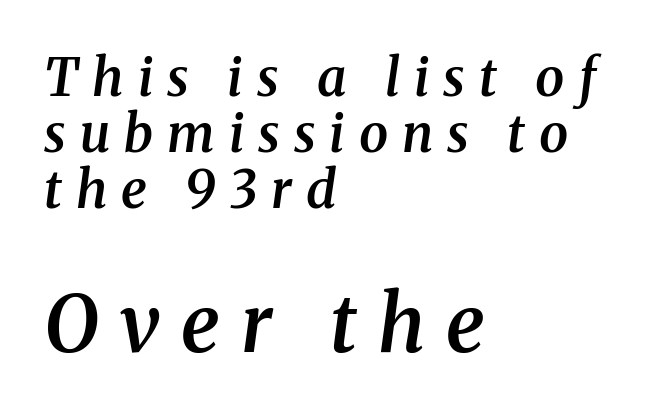
Strokes here are thickened, but only to semibold level. What's the leading like? Squeezed, with rows nearly overlapping. Unlike a clean sans, this face finishes its strokes with serifs. The baseline area is clear. Casual observation: everything's shoved over to the left. In terms of letterspacing, this is a distinctly airy, spread setting.
